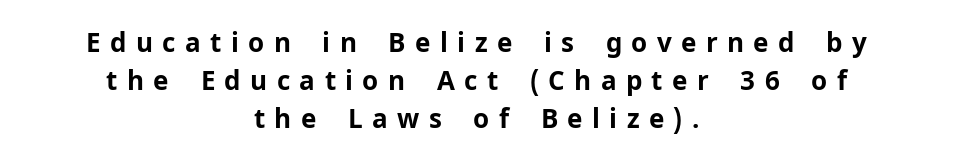
In terms of weight, the rendering is a true, heavy bold. Does extra space separate the letters? Yes, quite a lot of it. Regular leading. Does the lettering tilt? It doesn't — this is upright.
